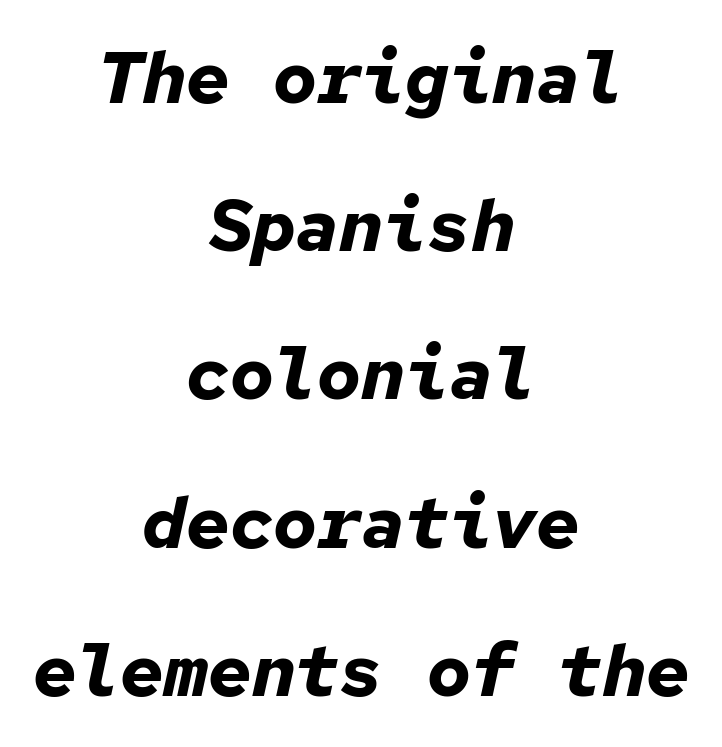
{"italic": "yes", "lean": "right", "slant_degrees": 12, "bold": "yes", "weight": "bold", "width": "normal", "stroke_contrast": "low", "x_height": "medium", "monospaced": "yes", "underline": "no", "align": "center", "line_spacing": "loose", "line_spacing_ratio": 2.03, "letter_spacing": "normal", "letter_spacing_em": 0.0, "glyph_px": 73}
